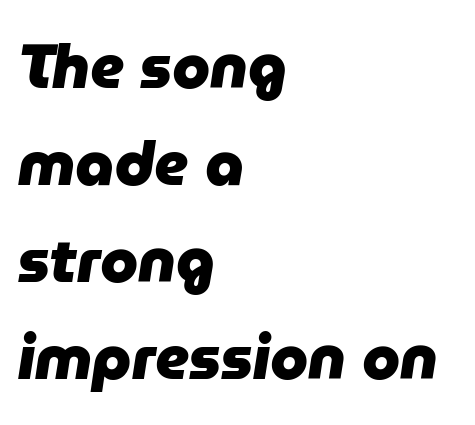
The image shows 61 px heavy type, italic (leaning right); set left-aligned, normal line spacing (1.59x), normal letter spacing, not underlined; low stroke contrast and a medium x-height.
